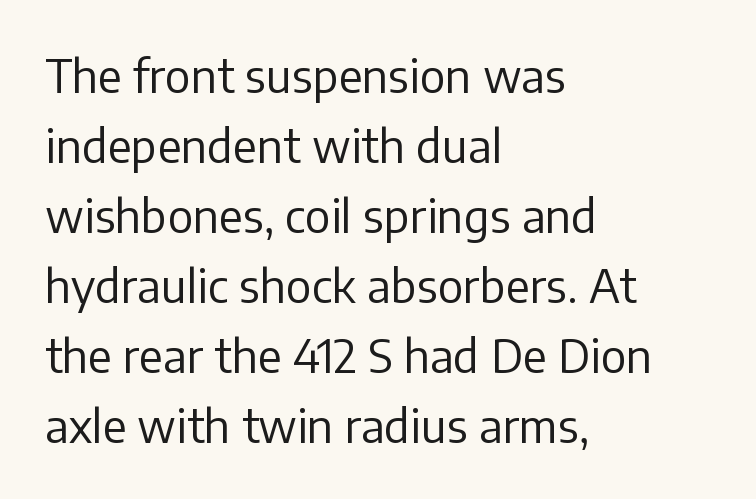
The space directly below the letters is spotless. These lines sit exactly where default settings would place them. Casual observation: everything's shoved over to the left. The tracking reads as untouched default to a designer's eye. Varying glyph widths throughout — classic text-font behaviour.
